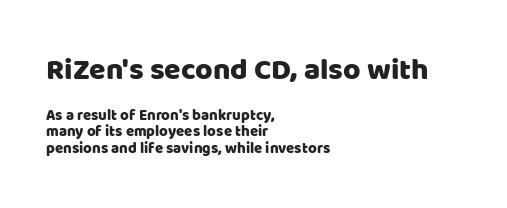
The image shows 30 px sans-serif type, upright; set left-aligned, tight line spacing (1.1x), normal letter spacing, not underlined; the first (top) block is 2.0x larger; low stroke contrast and a large x-height.
